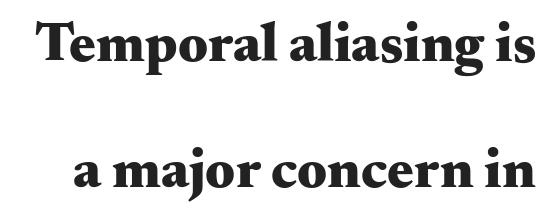
Check where the strokes stop: tiny serifs finish them off. A full-strength bold gives these letters their thick strokes. Students, note that the glyphs here touch the page at normal intervals. Quick note: underline off. A roman cut, with each character standing at attention. You could not count columns in this text — the font is proportionally spaced.
